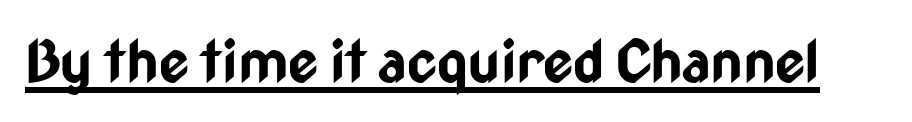
The image shows 58 px bold, condensed sans-serif type, upright; set normal letter spacing, underlined; low stroke contrast and a medium x-height.
